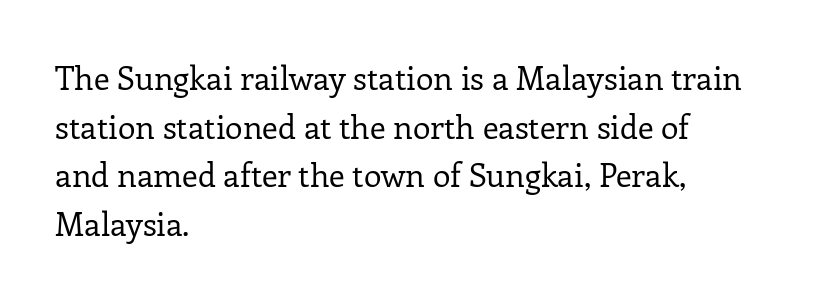
Q: Is the text bold? A: No.
Q: Is the text italic (slanted)? A: No, it is upright.
Q: Is the typeface a serif or a sans-serif typeface? A: Serif.
Q: Is the text underlined? A: No.
Q: How is the paragraph aligned? A: Left-aligned.
Q: Is the spacing between letters normal or unusually wide? A: Normal.
Q: Is the spacing between lines tight, normal or loose? A: Normal.
Q: Width (condensed, normal, or wide)? A: Normal.
Q: Stroke contrast? A: Low.
Q: x-height? A: Medium.
Q: Monospaced? A: No.
